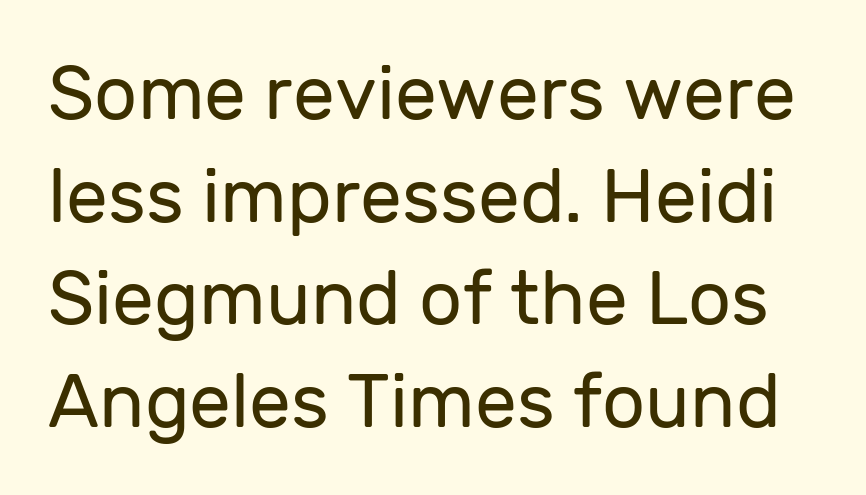
The image shows 75 px regular-weight sans-serif type, upright; set normal line spacing (1.37x), normal letter spacing, not underlined; low stroke contrast and a medium x-height.
